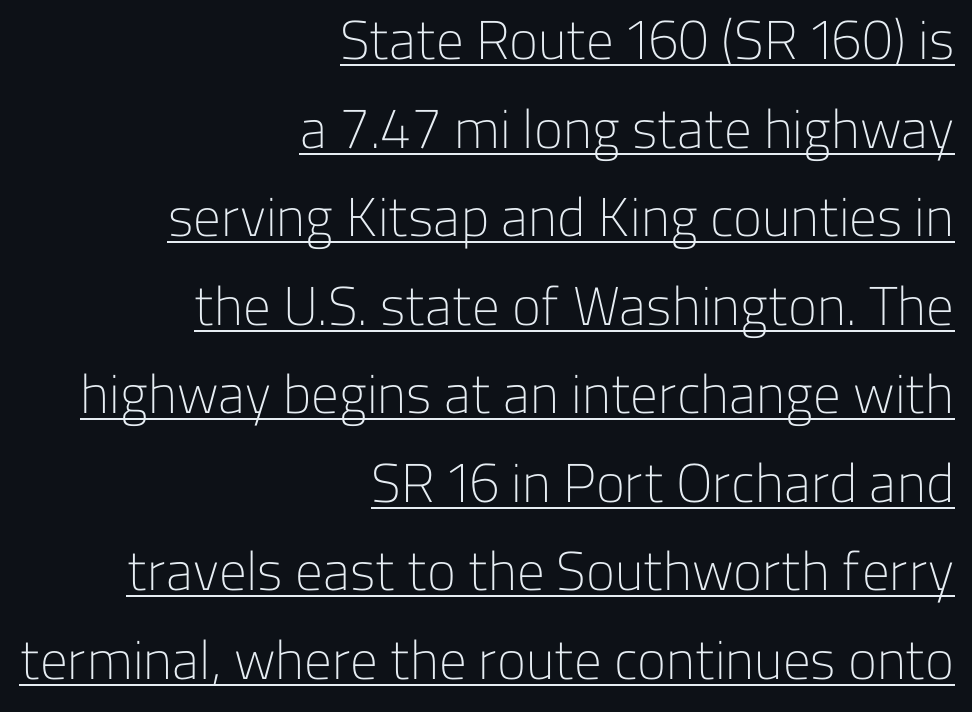
The image shows 55 px light sans-serif type, upright; set right-aligned, normal line spacing (1.61x), normal letter spacing, underlined; low stroke contrast and a medium x-height.
